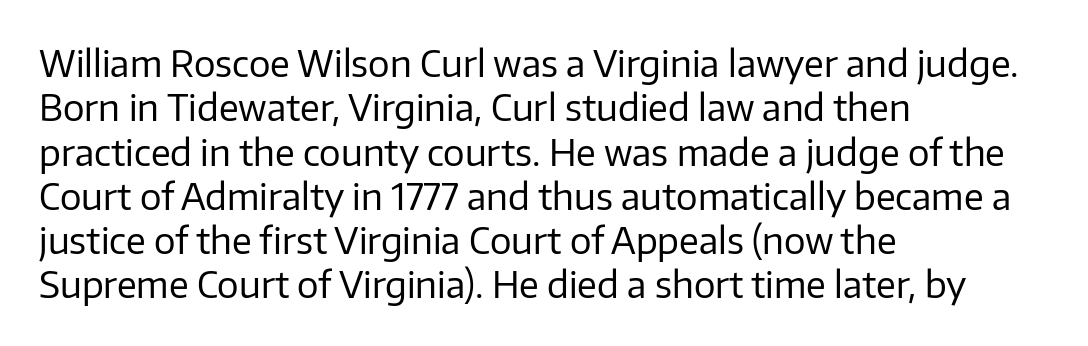
If you drew a line through each stem, it would be perfectly vertical. Note: no serifs on the glyphs. The rendering keeps characters at their native spacing. Stems and bowls with no extra thickness — not bold. Think of a printed novel: that variable character pitch is what you see here.
